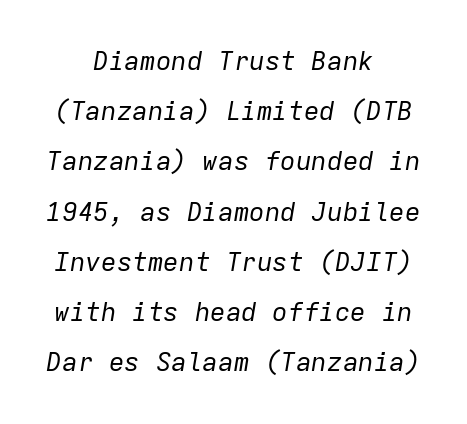
Every row of glyphs is offset so its center matches the block's center. The letters look calm and open, with moderate or lighter stems. Compared with typical body copy, the letter spacing here is the same. Quick note: italic. The string is rendered with underlining switched off. The lines are spread far apart with generous leading.
